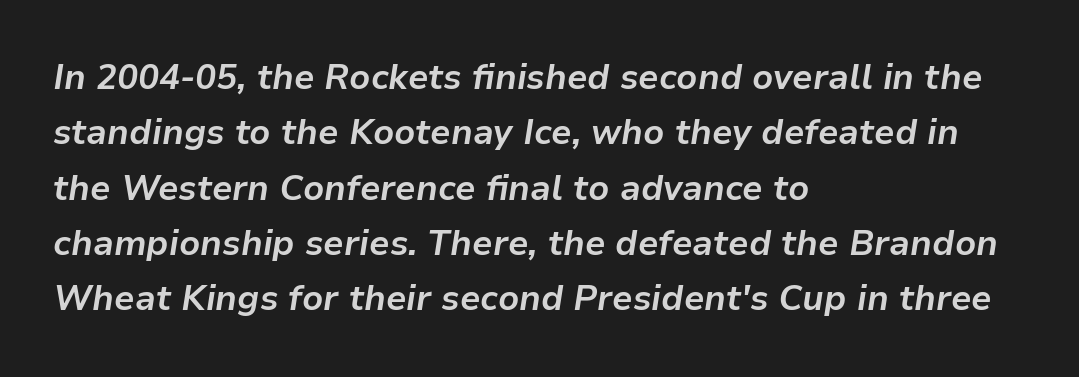
The image shows 35 px bold type, italic (leaning right); set left-aligned, normal line spacing (1.58x), normal letter spacing, not underlined; low stroke contrast and a medium x-height.
